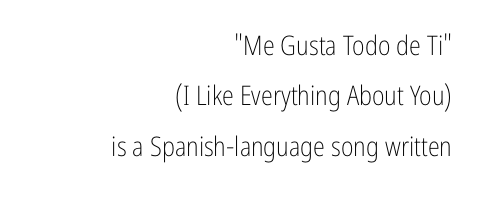
Q: Is the text bold? A: No.
Q: Is the text italic (slanted)? A: No, it is upright.
Q: Is the text underlined? A: No.
Q: How is the paragraph aligned? A: Right-aligned.
Q: Is the spacing between letters normal or unusually wide? A: Normal.
